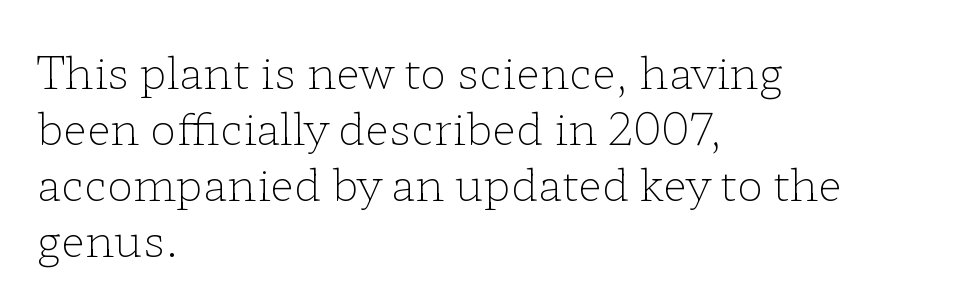
This sample uses an upright cut, with every glyph sitting square on the baseline. The gap between lines stays unmarked. Is the block centered? No — it sits flush against the left margin. Are there feet on the stems? There are — it's a serif. Bold? No — there's no thickening of the strokes. The letters advance in unequal steps, a hallmark of proportional type.
